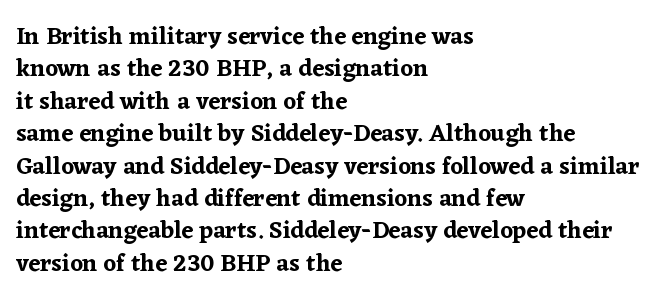
Glyph-to-glyph distance matches everyday printed text. Teacher's note: observe the even left margin — that is flush-left alignment. Type without underlining. This sample keeps an unexceptional amount of space between lines. This is roman type, the default non-slanted kind.
